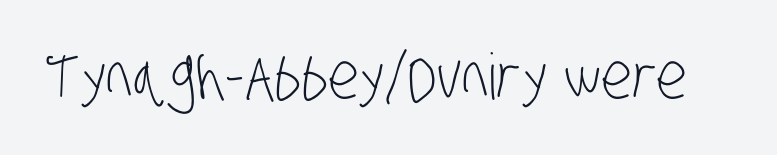
Note the varied advance widths — an 'i' is clearly narrower than an 'm'. The letters sit at their default tracking, neither squeezed nor spread. No extra ink here — the face is not bold. Glance below the letters and you will spot only blank space.
